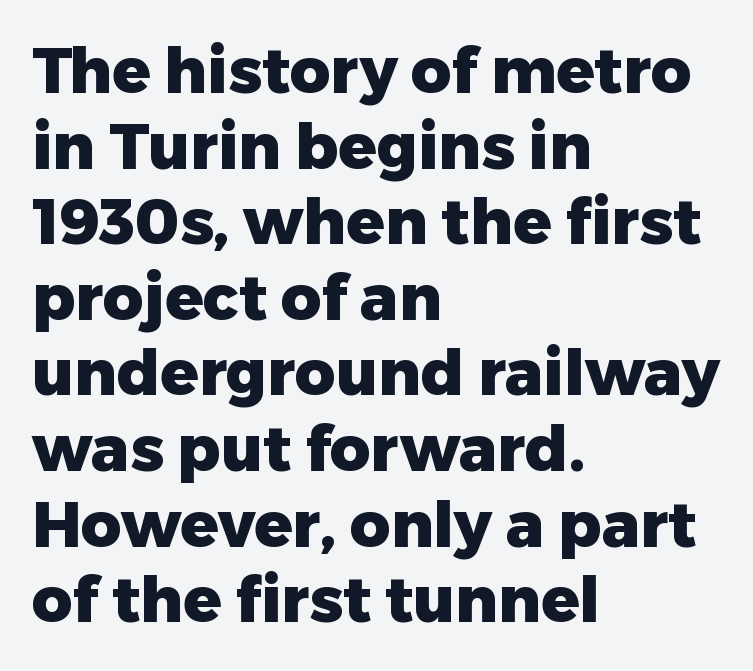
{"serif": "no", "italic": "no", "bold": "yes", "weight": "heavy", "width": "normal", "stroke_contrast": "low", "x_height": "medium", "monospaced": "no", "underline": "no", "align": "left", "line_spacing_ratio": 1.2, "letter_spacing": "normal", "letter_spacing_em": 0.0, "glyph_px": 63}
